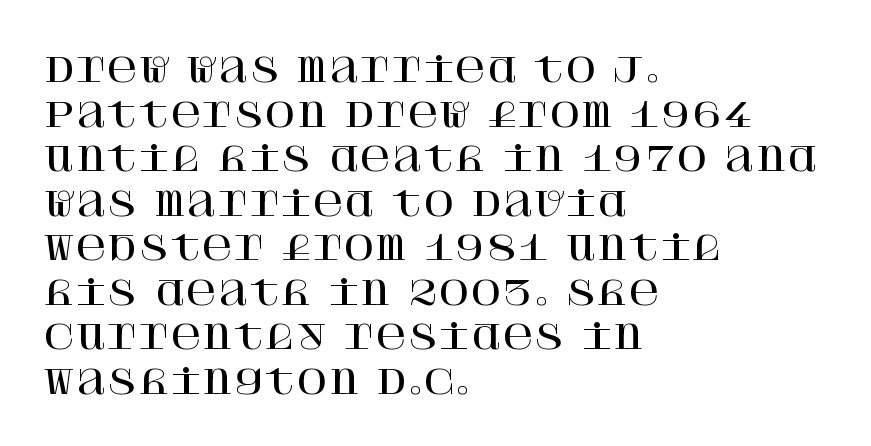
{"serif": "yes", "italic": "no", "width": "normal", "stroke_contrast": "high", "x_height": "large", "underline": "no", "align": "left", "line_spacing": "normal", "line_spacing_ratio": 1.31, "letter_spacing": "normal", "letter_spacing_em": 0.0, "glyph_px": 34}
